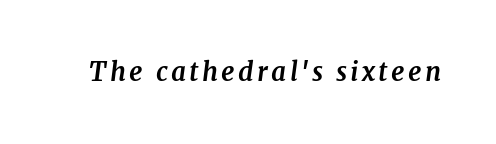
{"italic": "yes", "lean": "right", "slant_degrees": 7, "bold": "yes", "underline": "no", "glyph_px": 26}
